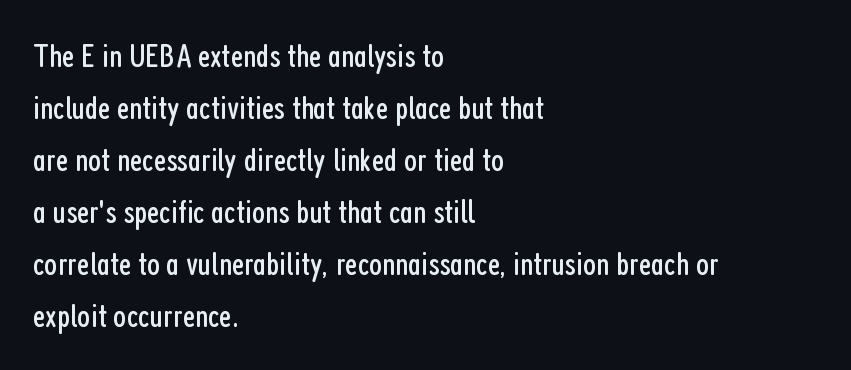
A roman cut, with each character standing at attention. This is sans-serif lettering, the kind often seen on screens and signage. Visually the block forms a straight wall on the left and a jagged coastline on the right. Character widths vary here, with narrow letters taking less room than wide ones.
